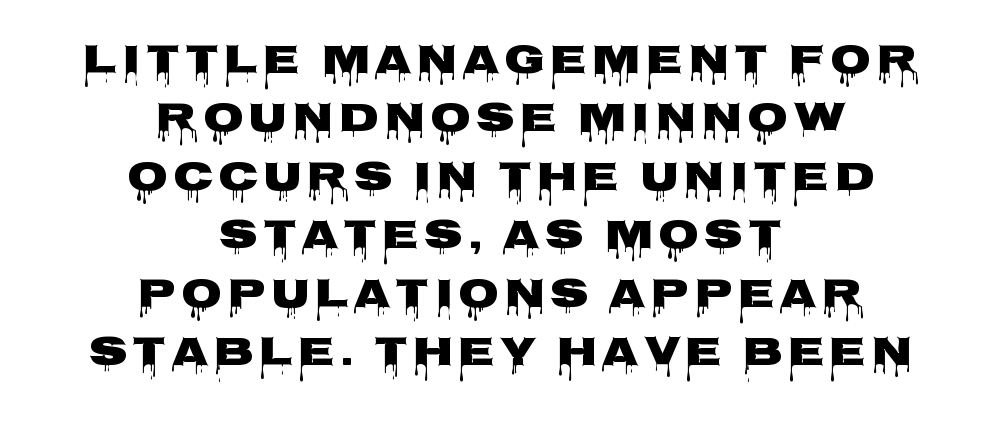
{"serif": "no", "italic": "no", "bold": "yes", "weight": "heavy", "width": "wide", "stroke_contrast": "low", "x_height": "large", "monospaced": "no", "underline": "no", "align": "center", "line_spacing": "normal", "line_spacing_ratio": 1.39, "glyph_px": 42}
